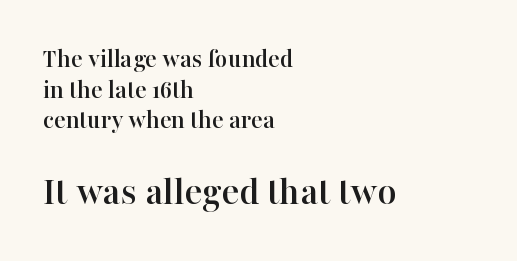
{"serif": "yes", "italic": "no", "width": "normal", "stroke_contrast": "high", "x_height": "medium", "monospaced": "no", "underline": "no", "align": "left", "line_spacing": "tight", "line_spacing_ratio": 1.13, "letter_spacing": "normal", "letter_spacing_em": 0.0, "larger_block": "second", "size_ratio": 1.52, "glyph_px": 41}
